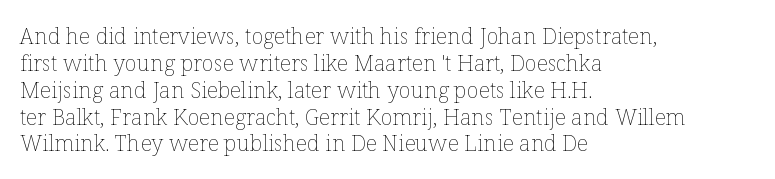
{"italic": "no", "bold": "no", "underline": "no", "align": "left", "line_spacing_ratio": 1.22, "letter_spacing": "normal", "letter_spacing_em": 0.0, "glyph_px": 22}
